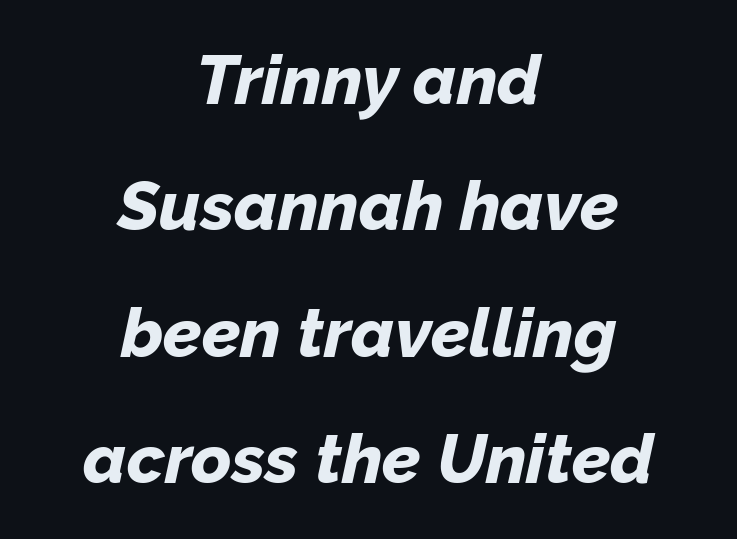
{"italic": "yes", "lean": "right", "slant_degrees": 12, "bold": "yes", "weight": "bold", "width": "normal", "stroke_contrast": "low", "x_height": "medium", "monospaced": "no", "underline": "no", "align": "center", "line_spacing_ratio": 1.83, "letter_spacing": "normal", "letter_spacing_em": 0.0, "glyph_px": 69}
